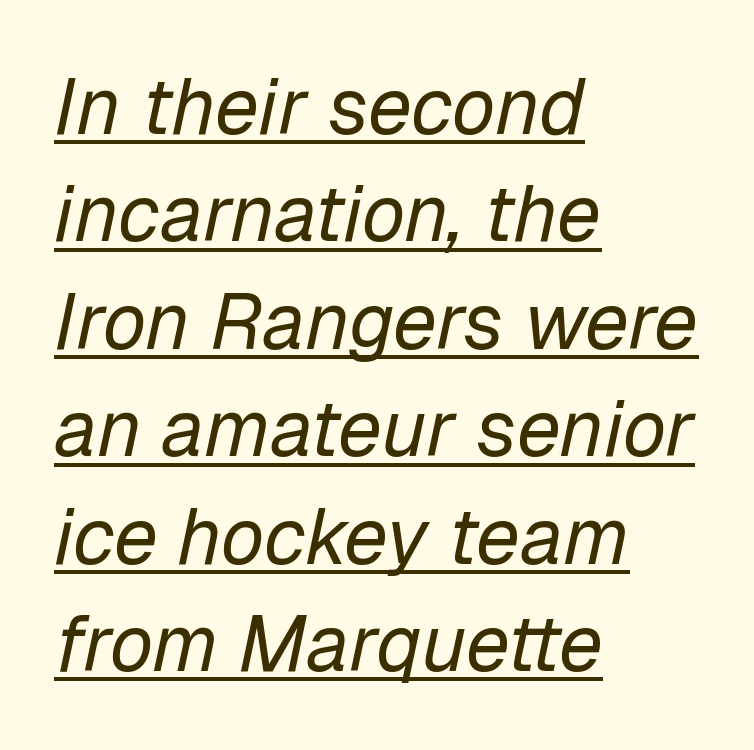
Q: Is the text bold? A: No.
Q: Is the text italic (slanted)? A: Yes, it leans right by about 12 degrees.
Q: Is the text underlined? A: Yes.
Q: How is the paragraph aligned? A: Left-aligned.
Q: Is the spacing between letters normal or unusually wide? A: Normal.
Q: Is the spacing between lines tight, normal or loose? A: Normal.
Q: Width (condensed, normal, or wide)? A: Normal.
Q: Stroke contrast? A: Low.
Q: x-height? A: Medium.
Q: Monospaced? A: No.
